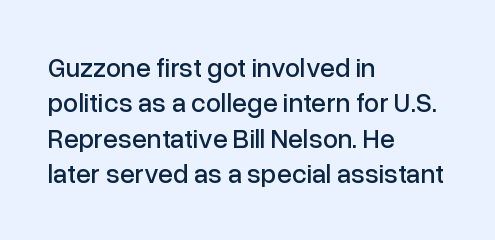
Q: Is the text italic (slanted)? A: No, it is upright.
Q: Is the text underlined? A: No.
Q: How is the paragraph aligned? A: Left-aligned.
Q: Is the spacing between letters normal or unusually wide? A: Normal.
Q: Is the spacing between lines tight, normal or loose? A: Normal.
